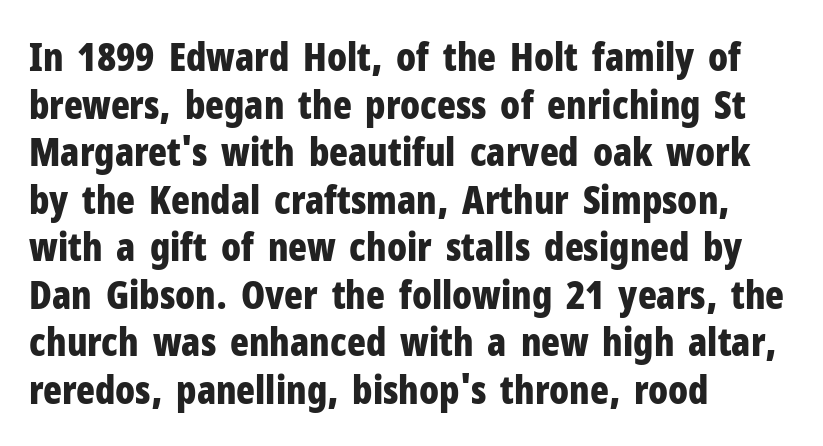
Q: Is the text bold? A: Yes.
Q: Is the text italic (slanted)? A: No, it is upright.
Q: Is the typeface a serif or a sans-serif typeface? A: Sans-serif.
Q: Is the text underlined? A: No.
Q: How is the paragraph aligned? A: Left-aligned.
Q: Is the spacing between letters normal or unusually wide? A: Normal.
Q: Width (condensed, normal, or wide)? A: Condensed.
Q: Stroke contrast? A: Low.
Q: x-height? A: Medium.
Q: Monospaced? A: No.
